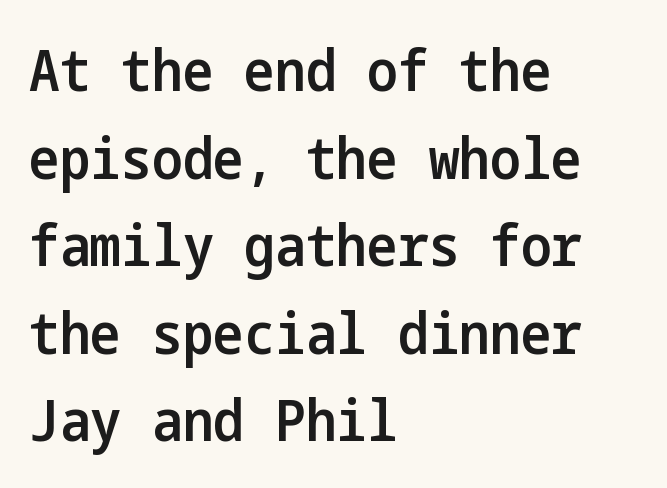
{"serif": "no", "italic": "no", "bold": "semi", "weight": "semibold", "width": "condensed", "stroke_contrast": "low", "x_height": "medium", "underline": "no", "align": "left", "line_spacing": "normal", "line_spacing_ratio": 1.51, "letter_spacing": "normal", "letter_spacing_em": 0.0, "glyph_px": 58}
